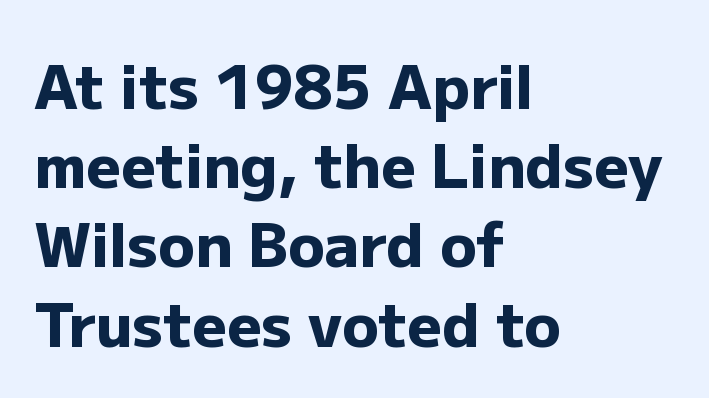
Q: Is the text bold? A: Yes.
Q: Is the text italic (slanted)? A: No, it is upright.
Q: Is the typeface a serif or a sans-serif typeface? A: Sans-serif.
Q: Is the text underlined? A: No.
Q: How is the paragraph aligned? A: Left-aligned.
Q: Is the spacing between letters normal or unusually wide? A: Normal.
Q: Is the spacing between lines tight, normal or loose? A: Normal.
Q: Width (condensed, normal, or wide)? A: Normal.
Q: Stroke contrast? A: Low.
Q: x-height? A: Medium.
Q: Monospaced? A: No.
